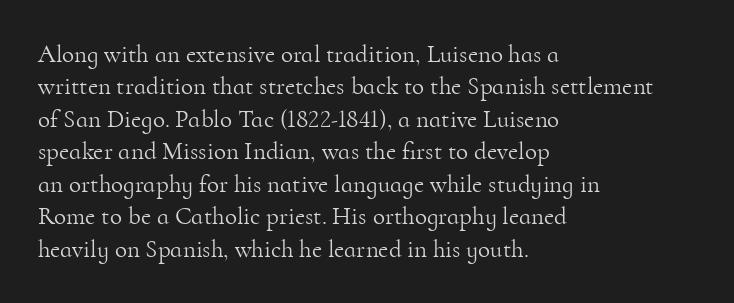
The words here are not underlined. Whoever set this chose a conventional vertical rhythm. Honestly, the letter spacing is just normal — you wouldn't notice it. Tall strokes in this sample are plumb rather than angled. Compared with a centered layout, this one pins lines to the left instead. The weight tops out at a normal text grade.
